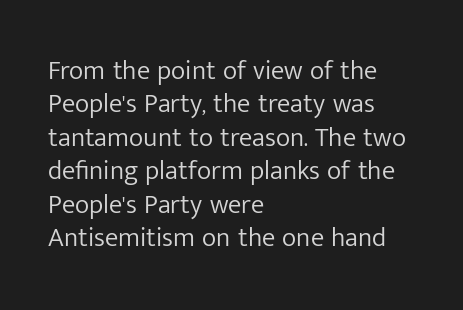
Q: Is the text bold? A: No.
Q: Is the text italic (slanted)? A: No, it is upright.
Q: Is the text underlined? A: No.
Q: How is the paragraph aligned? A: Left-aligned.
Q: Is the spacing between letters normal or unusually wide? A: Normal.
